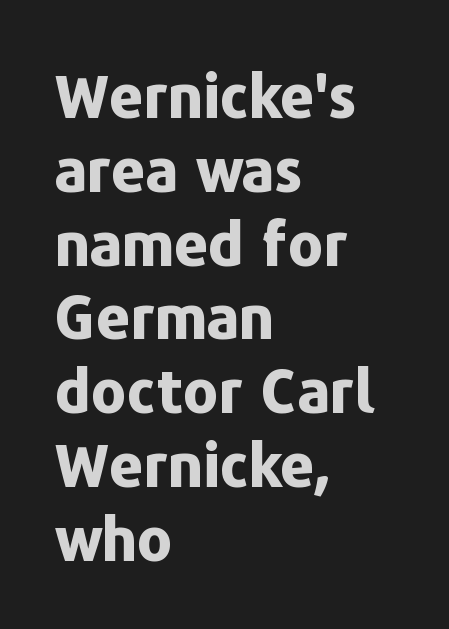
Does extra space separate the letters? No, they use regular spacing. Quick note: not italic, upright. Character widths vary here, with narrow letters taking less room than wide ones. Honestly, there is no underline to notice here at all.
